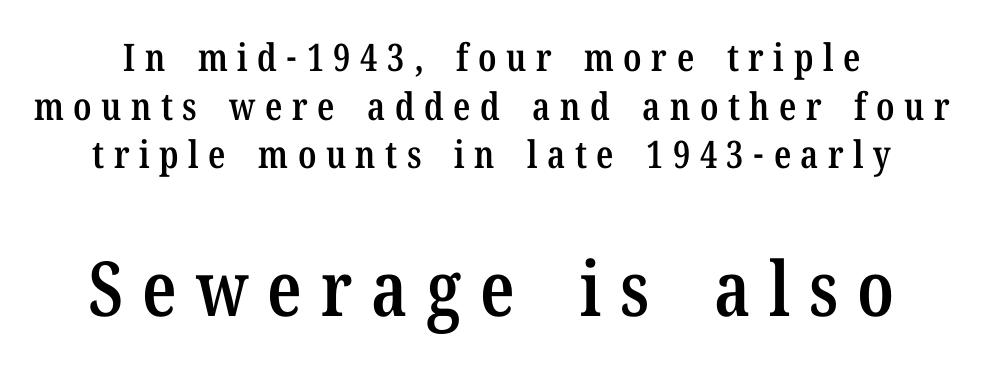
Q: Is the text bold? A: Semi-bold.
Q: Is the text italic (slanted)? A: No, it is upright.
Q: Is the typeface a serif or a sans-serif typeface? A: Serif.
Q: Is the text underlined? A: No.
Q: Is the spacing between letters normal or unusually wide? A: Unusually wide.
Q: Is the spacing between lines tight, normal or loose? A: Normal.
Q: Which block of text is set in a larger size, the first (top) or the second (bottom)? A: The second (bottom) one.
Q: Width (condensed, normal, or wide)? A: Condensed.
Q: Stroke contrast? A: Low.
Q: x-height? A: Medium.
Q: Monospaced? A: No.
